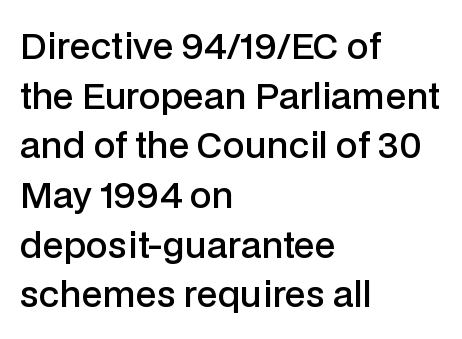
The image shows 35 px semibold sans-serif type, upright; set left-aligned, normal line spacing (1.42x), normal letter spacing, not underlined; low stroke contrast and a medium x-height.
